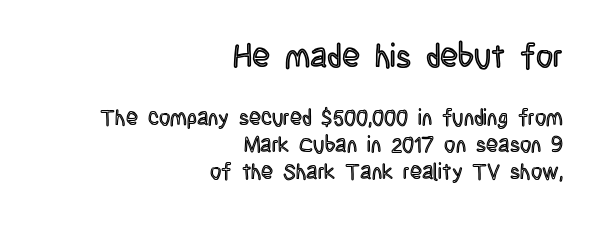
The image shows 33 px condensed type, upright; set right-aligned, line spacing 1.23x, normal letter spacing, not underlined; the first (top) block is 1.5x larger; a large x-height.
